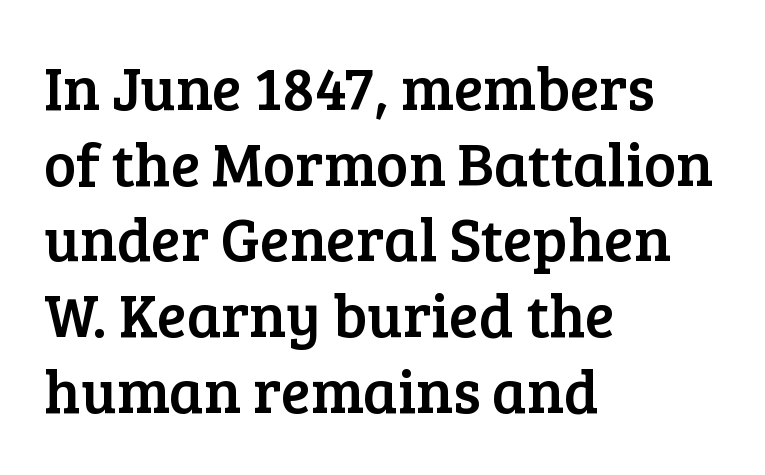
Q: Is the text italic (slanted)? A: No, it is upright.
Q: Is the typeface a serif or a sans-serif typeface? A: Serif.
Q: Is the text underlined? A: No.
Q: How is the paragraph aligned? A: Left-aligned.
Q: Is the spacing between letters normal or unusually wide? A: Normal.
Q: Width (condensed, normal, or wide)? A: Normal.
Q: Stroke contrast? A: Low.
Q: x-height? A: Medium.
Q: Monospaced? A: No.
